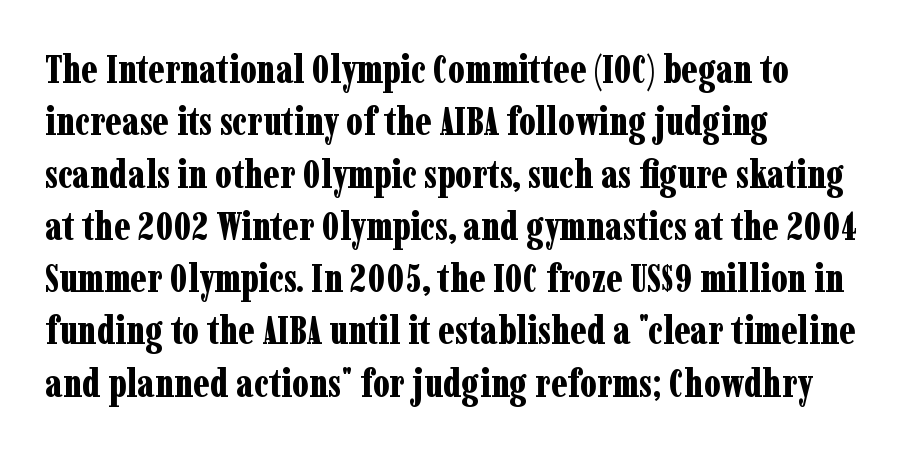
Proportional: the letters do not fall into vertical columns. The area under the type is left untouched. Leftover space on each line is placed entirely after the last word. The tracking reads as untouched default to a designer's eye. Every letter is thick-stroked: bold, no question. The space between consecutive lines is moderate.
